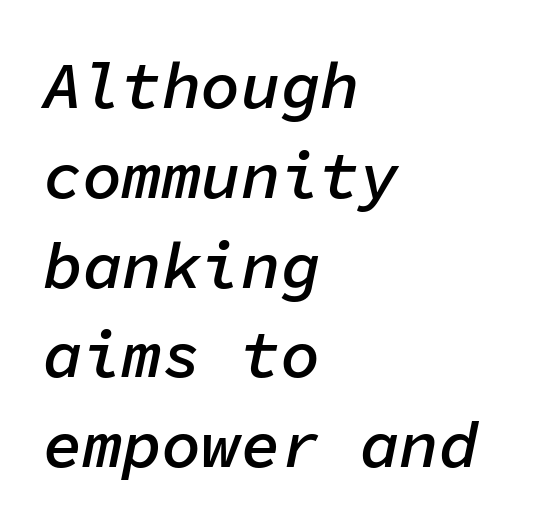
The image shows 66 px semibold type, italic (leaning right), monospaced; set left-aligned, normal line spacing (1.36x), normal letter spacing, not underlined; low stroke contrast and a medium x-height.
